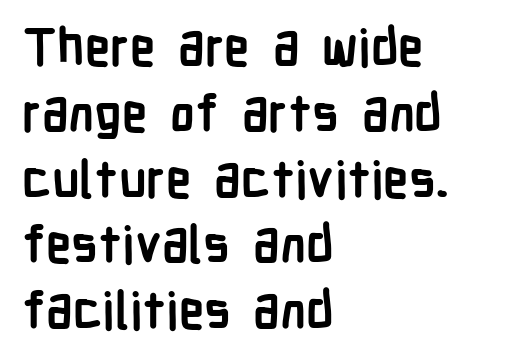
The image shows 51 px semibold, condensed sans-serif type, upright; set left-aligned, normal line spacing (1.29x), normal letter spacing, not underlined; low stroke contrast and a medium x-height.
